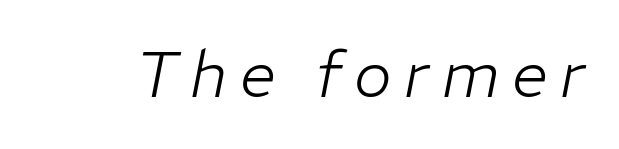
Q: Is the text bold? A: No.
Q: Is the text italic (slanted)? A: Yes, it leans right by about 11 degrees.
Q: Is the text underlined? A: No.
Q: Is the spacing between letters normal or unusually wide? A: Unusually wide.
Q: Width (condensed, normal, or wide)? A: Normal.
Q: Stroke contrast? A: Low.
Q: x-height? A: Medium.
Q: Monospaced? A: No.
